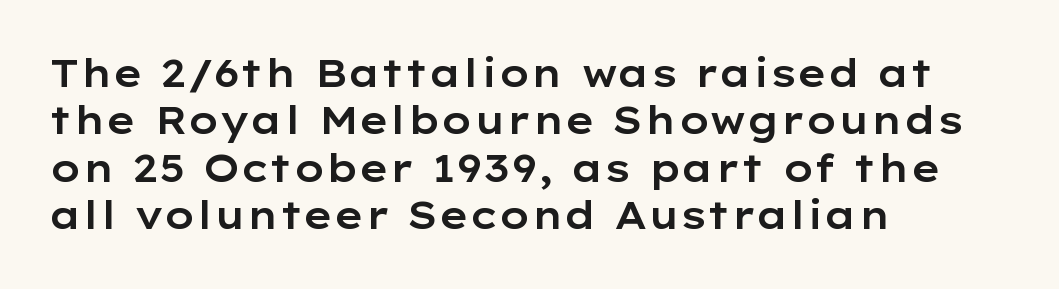
Ordinary non-slanted type is in use. Stroke terminals: plain, sans-serif. The lines sit at an ordinary, default distance from one another. The words here are not underlined.
